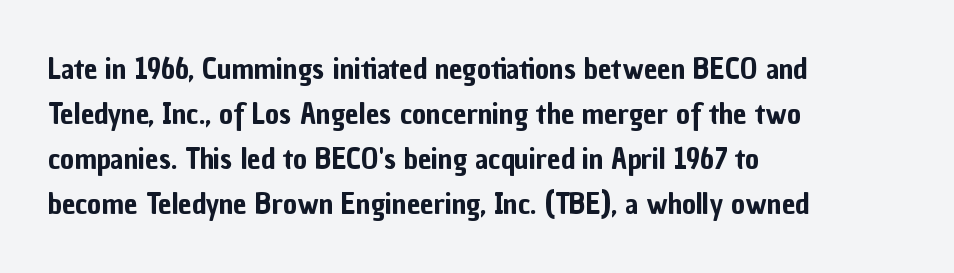
The typesetter chose a ragged-right arrangement here. What kind of face is this? One without serifs — a sans. The type sits square on the baseline with zero lean. Quick note: underline off.
